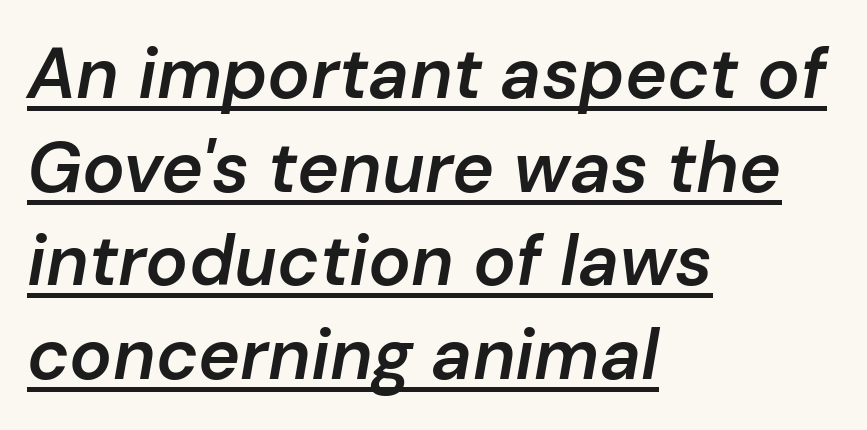
Here the designer chose a conventional face with non-uniform glyph widths. Default kerning and tracking; the words read as compact shapes. There's an unmistakable incline to the writing here. Leading matches the norm, producing a regular column.
